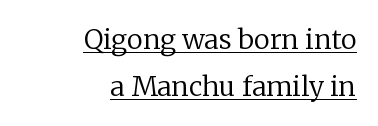
Q: Is the text bold? A: No.
Q: Is the text italic (slanted)? A: No, it is upright.
Q: Is the text underlined? A: Yes.
Q: How is the paragraph aligned? A: Right-aligned.
Q: Is the spacing between letters normal or unusually wide? A: Normal.
